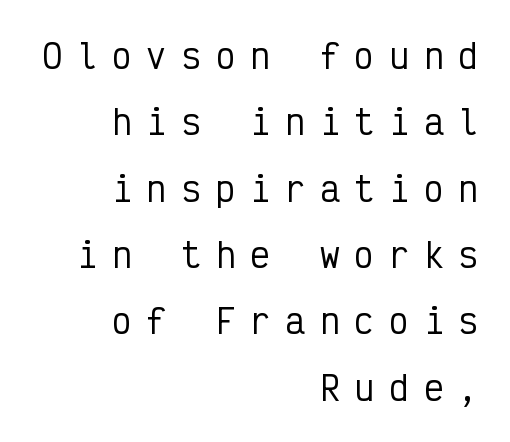
The image shows 33 px condensed sans-serif type, upright, monospaced; set right-aligned, loose line spacing (2.01x), unusually wide letter spacing (+0.45 em), not underlined; low stroke contrast and a medium x-height.
